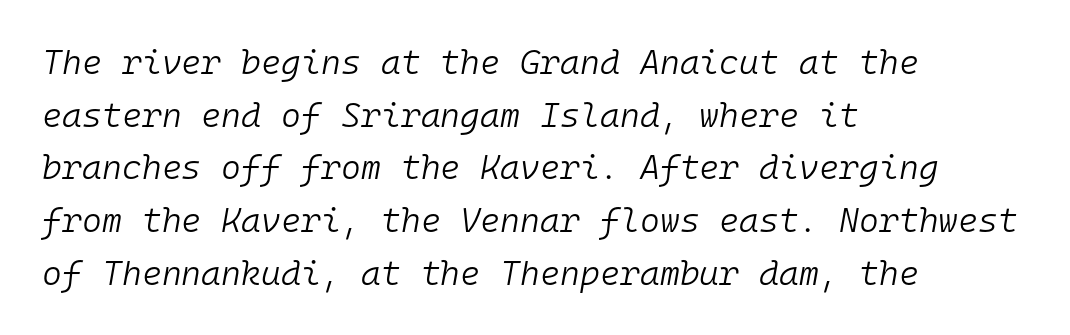
{"italic": "yes", "lean": "right", "slant_degrees": 10, "bold": "no", "weight": "light", "width": "normal", "stroke_contrast": "low", "x_height": "medium", "monospaced": "yes", "underline": "no", "align": "left", "line_spacing": "normal", "line_spacing_ratio": 1.55, "letter_spacing": "normal", "letter_spacing_em": 0.0, "glyph_px": 34}
